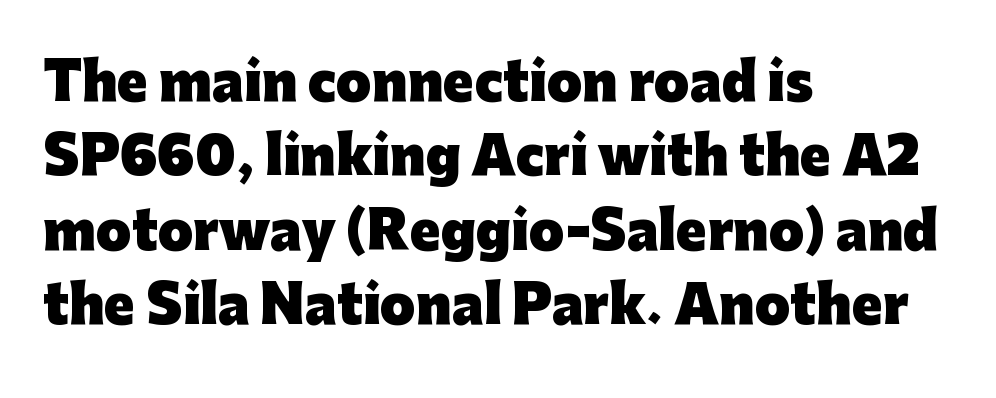
The image shows 51 px heavy sans-serif type, upright; set left-aligned, normal line spacing (1.46x), normal letter spacing, not underlined; low stroke contrast and a medium x-height.
